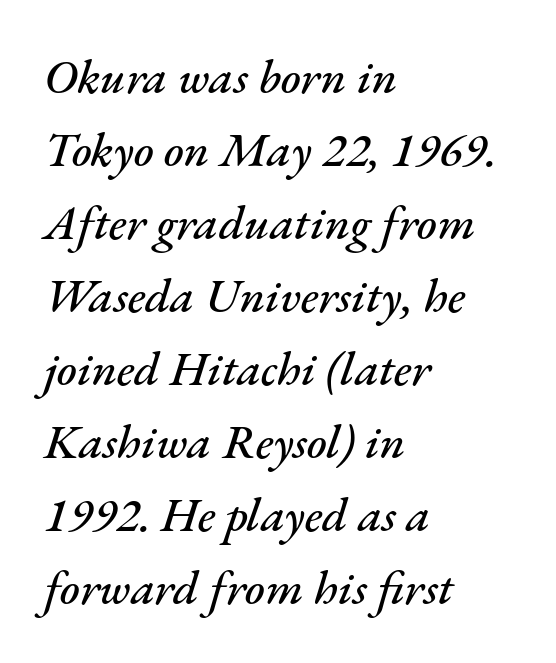
The image shows 48 px text type, italic (leaning right); set left-aligned, normal line spacing (1.52x), normal letter spacing, not underlined; medium stroke contrast and a small x-height.
